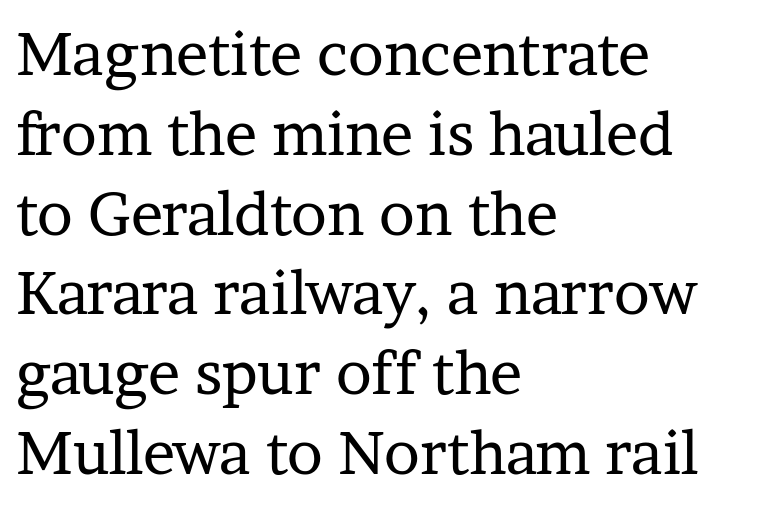
The image shows 60 px regular-weight serif type, upright; set left-aligned, normal line spacing (1.33x), normal letter spacing, not underlined; low stroke contrast and a medium x-height.
